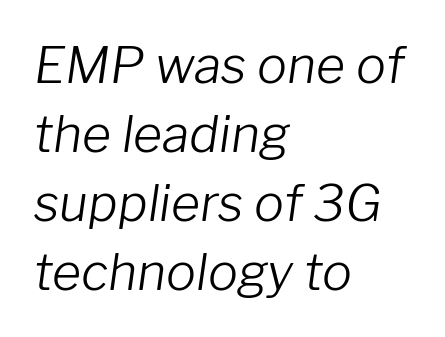
Q: Is the text bold? A: No.
Q: Is the text italic (slanted)? A: Yes, it leans right by about 8 degrees.
Q: Is the text underlined? A: No.
Q: How is the paragraph aligned? A: Left-aligned.
Q: Is the spacing between letters normal or unusually wide? A: Normal.
Q: Is the spacing between lines tight, normal or loose? A: Normal.
Q: Width (condensed, normal, or wide)? A: Normal.
Q: Stroke contrast? A: Low.
Q: x-height? A: Medium.
Q: Monospaced? A: No.
